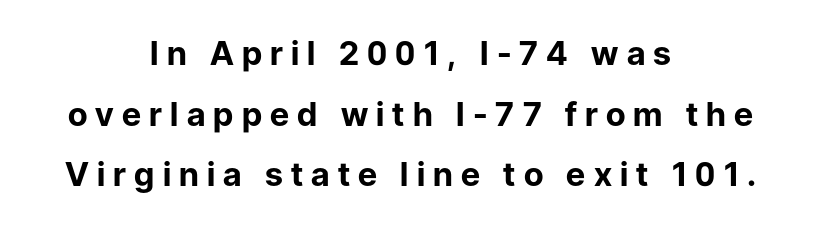
The horizontal fit of the characters is loose and conspicuously gappy. Descenders hang freely into open space. These lines are centered, leaving both edges ragged. You could not count columns in this text — the font is proportionally spaced. Font category for this specimen: sans-serif. I'd describe the lettering as bold — thick and assertive.
